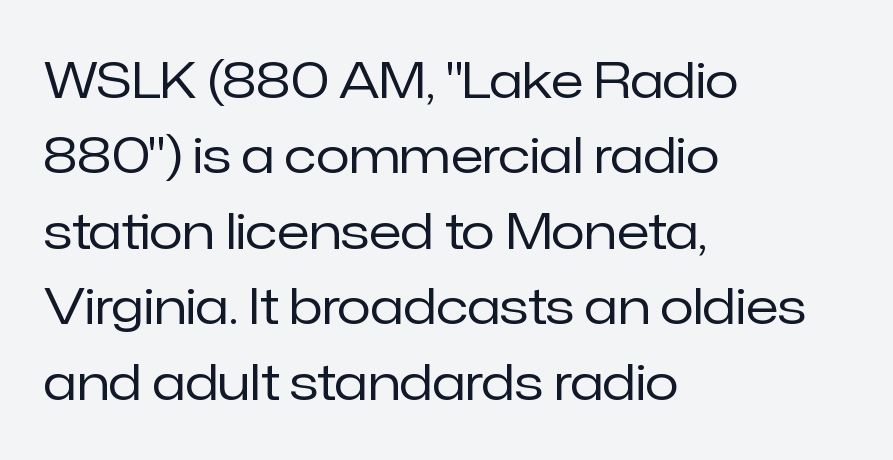
{"serif": "no", "italic": "no", "bold": "no", "weight": "regular", "width": "normal", "stroke_contrast": "low", "x_height": "medium", "monospaced": "no", "underline": "no", "align": "left", "line_spacing": "normal", "line_spacing_ratio": 1.54, "letter_spacing": "normal", "letter_spacing_em": 0.0, "glyph_px": 49}
